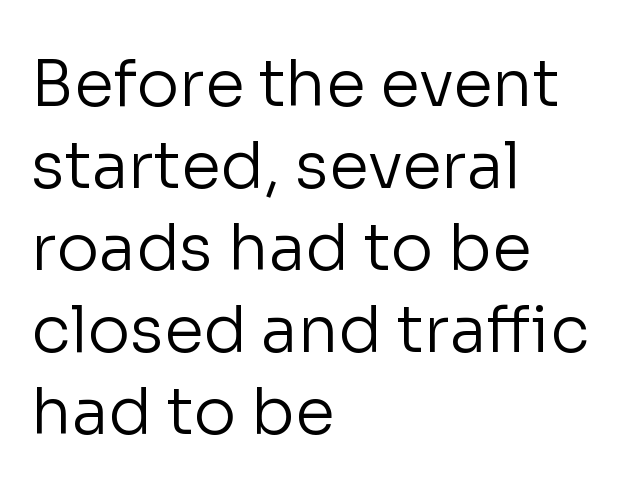
Q: Is the text bold? A: No.
Q: Is the text italic (slanted)? A: No, it is upright.
Q: Is the typeface a serif or a sans-serif typeface? A: Sans-serif.
Q: Is the text underlined? A: No.
Q: How is the paragraph aligned? A: Left-aligned.
Q: Is the spacing between letters normal or unusually wide? A: Normal.
Q: Is the spacing between lines tight, normal or loose? A: Normal.
Q: Width (condensed, normal, or wide)? A: Normal.
Q: Stroke contrast? A: Low.
Q: x-height? A: Medium.
Q: Monospaced? A: No.
